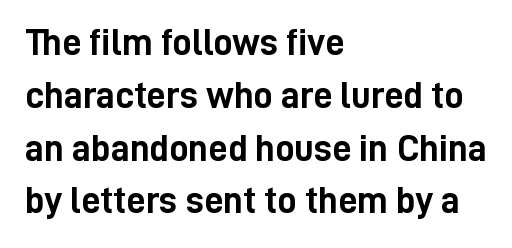
Q: Is the text bold? A: Yes.
Q: Is the text italic (slanted)? A: No, it is upright.
Q: Is the typeface a serif or a sans-serif typeface? A: Sans-serif.
Q: Is the text underlined? A: No.
Q: How is the paragraph aligned? A: Left-aligned.
Q: Is the spacing between letters normal or unusually wide? A: Normal.
Q: Is the spacing between lines tight, normal or loose? A: Normal.
Q: Width (condensed, normal, or wide)? A: Condensed.
Q: Stroke contrast? A: Low.
Q: x-height? A: Medium.
Q: Monospaced? A: No.
